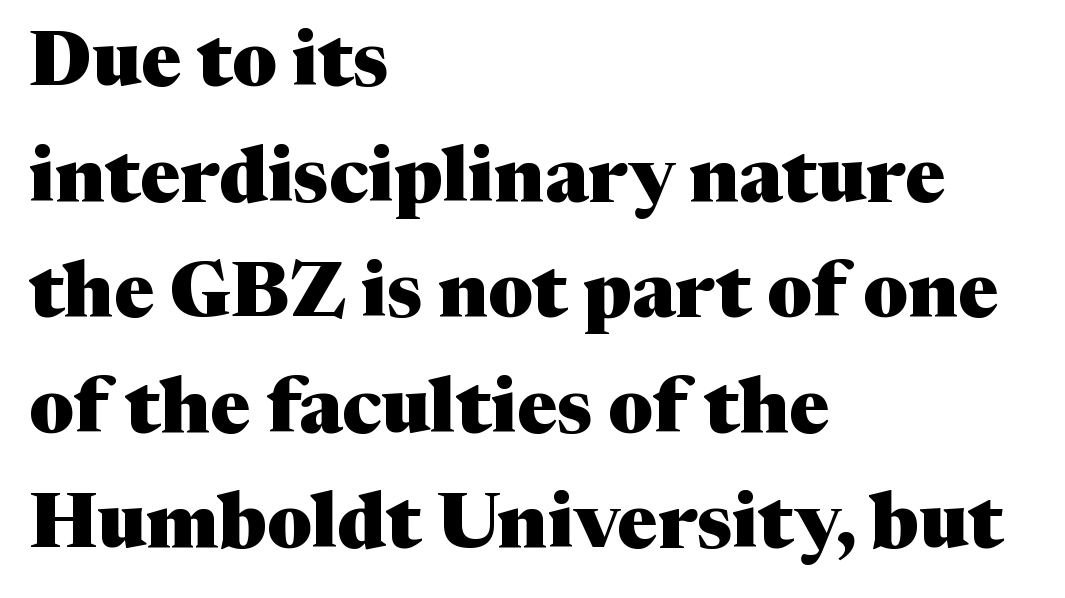
Q: Is the text bold? A: Yes.
Q: Is the text italic (slanted)? A: No, it is upright.
Q: Is the typeface a serif or a sans-serif typeface? A: Serif.
Q: Is the text underlined? A: No.
Q: How is the paragraph aligned? A: Left-aligned.
Q: Is the spacing between letters normal or unusually wide? A: Normal.
Q: Is the spacing between lines tight, normal or loose? A: Normal.
Q: Width (condensed, normal, or wide)? A: Normal.
Q: Stroke contrast? A: Medium.
Q: x-height? A: Medium.
Q: Monospaced? A: No.
